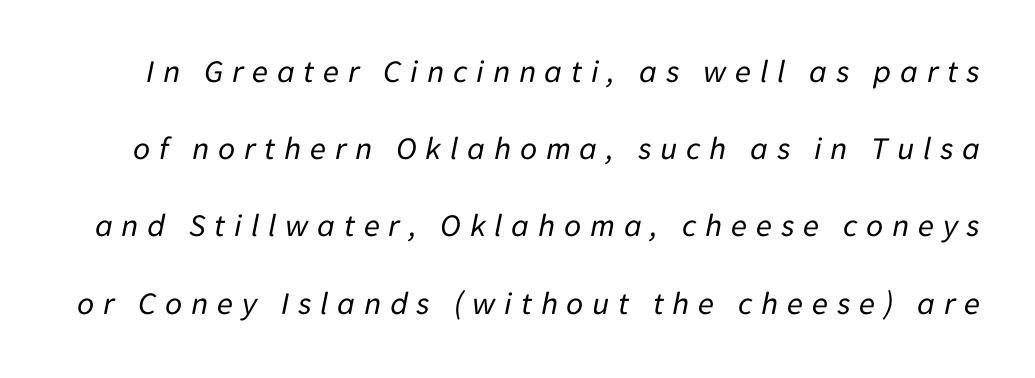
The image shows 33 px regular-weight type, italic (leaning right); set loose line spacing (2.34x), unusually wide letter spacing (+0.26 em), not underlined; low stroke contrast and a medium x-height.
